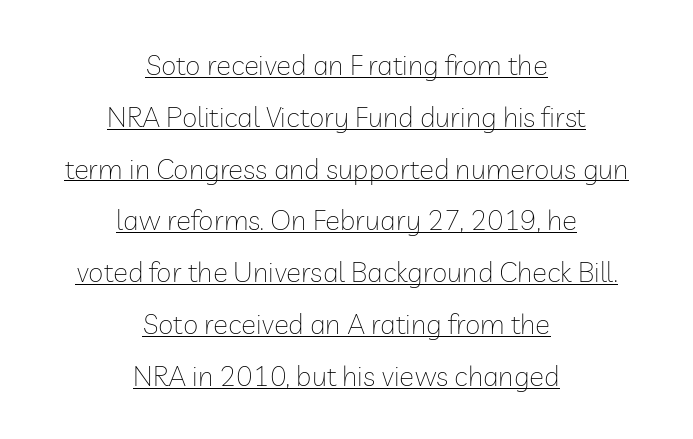
How are the letters spaced? Ordinarily, with no added tracking. Observe the absence of serifs on each vertical stroke in this sample. Counters stay open thanks to moderate or lighter strokes. The axis of the letterforms is exactly vertical. Each line is balanced around a shared central axis. These lines are rendered in a variable-pitch font.
